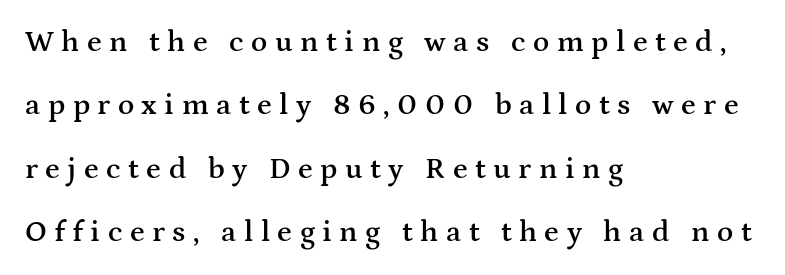
The image shows 30 px semibold, wide serif type, upright; set left-aligned, loose line spacing (2.11x), unusually wide letter spacing (+0.25 em), not underlined; medium stroke contrast and a medium x-height.
